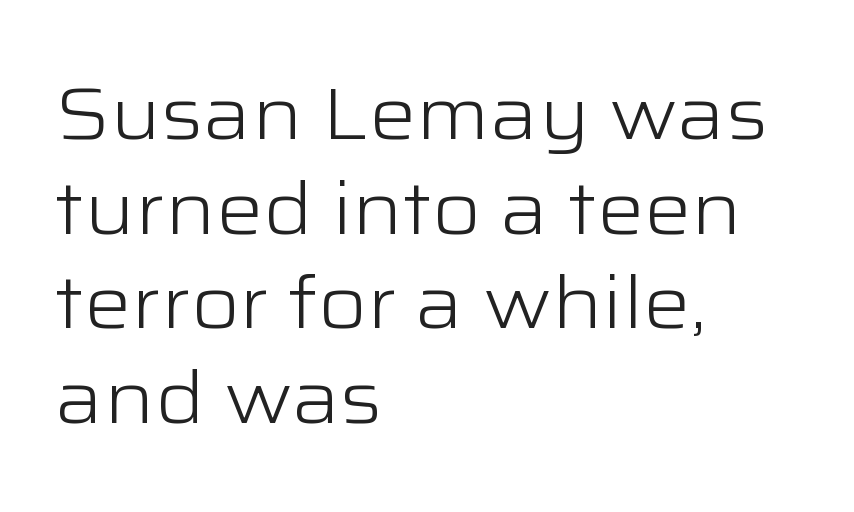
{"serif": "no", "italic": "no", "bold": "no", "weight": "light", "width": "wide", "stroke_contrast": "low", "x_height": "medium", "monospaced": "no", "underline": "no", "align": "left", "line_spacing": "normal", "line_spacing_ratio": 1.28, "letter_spacing": "normal", "letter_spacing_em": 0.0, "glyph_px": 74}
